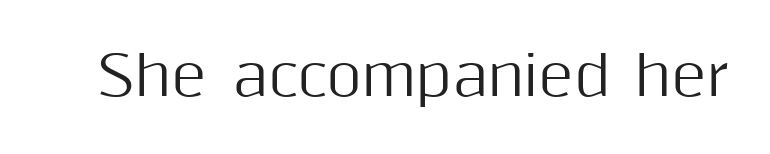
Q: Is the text italic (slanted)? A: No, it is upright.
Q: Is the typeface a serif or a sans-serif typeface? A: Sans-serif.
Q: Is the text underlined? A: No.
Q: Is the spacing between letters normal or unusually wide? A: Normal.
Q: Width (condensed, normal, or wide)? A: Normal.
Q: Stroke contrast? A: Medium.
Q: x-height? A: Medium.
Q: Monospaced? A: No.
